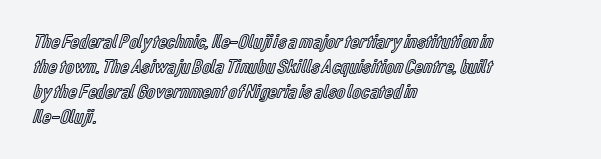
{"underline": "no", "align": "left", "line_spacing": "normal", "line_spacing_ratio": 1.25, "letter_spacing": "normal", "letter_spacing_em": 0.0, "glyph_px": 20}
